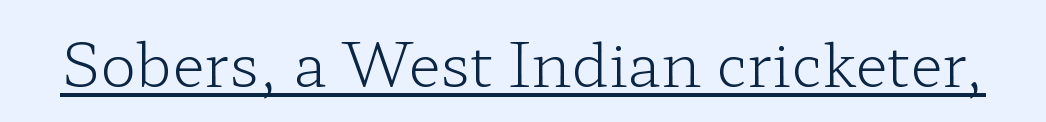
{"serif": "yes", "italic": "no", "bold": "no", "weight": "light", "width": "wide", "stroke_contrast": "low", "x_height": "medium", "monospaced": "no", "underline": "yes", "letter_spacing": "normal", "letter_spacing_em": 0.0, "glyph_px": 60}
